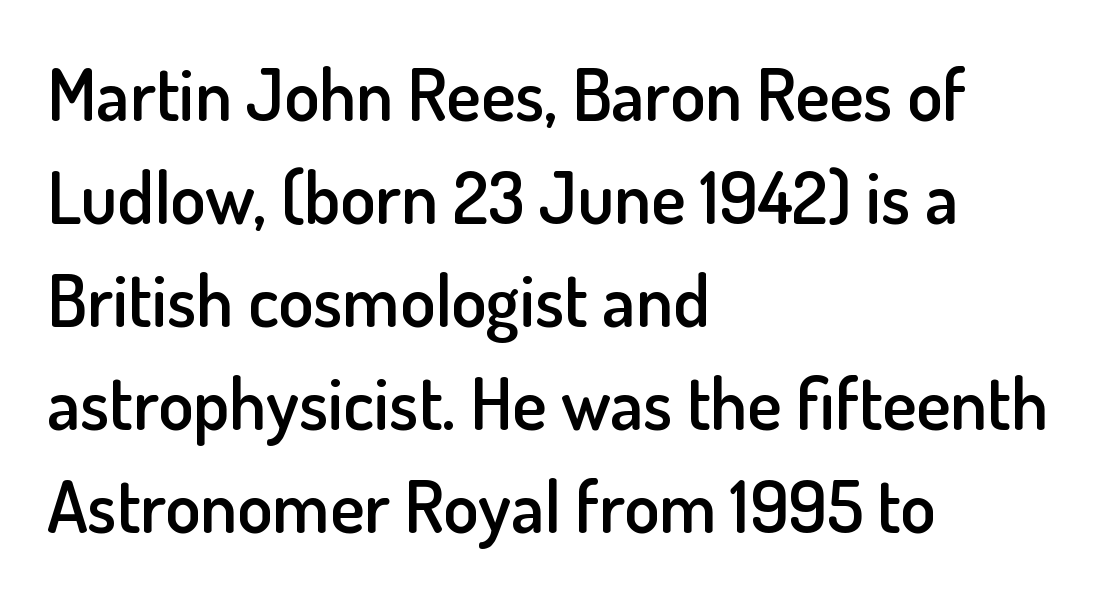
Q: Is the text bold? A: Semi-bold.
Q: Is the text italic (slanted)? A: No, it is upright.
Q: Is the typeface a serif or a sans-serif typeface? A: Sans-serif.
Q: Is the text underlined? A: No.
Q: How is the paragraph aligned? A: Left-aligned.
Q: Is the spacing between letters normal or unusually wide? A: Normal.
Q: Is the spacing between lines tight, normal or loose? A: Normal.
Q: Width (condensed, normal, or wide)? A: Normal.
Q: Stroke contrast? A: Low.
Q: x-height? A: Small.
Q: Monospaced? A: No.
